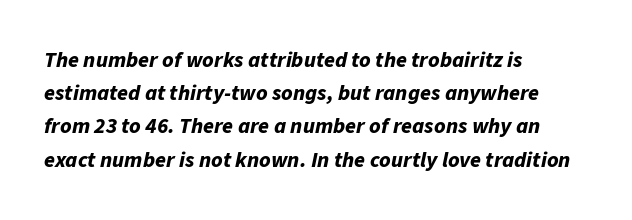
Q: Is the text bold? A: Yes.
Q: Is the text italic (slanted)? A: Yes, it leans right by about 11 degrees.
Q: Is the text underlined? A: No.
Q: How is the paragraph aligned? A: Left-aligned.
Q: Is the spacing between letters normal or unusually wide? A: Normal.
Q: Is the spacing between lines tight, normal or loose? A: Normal.
